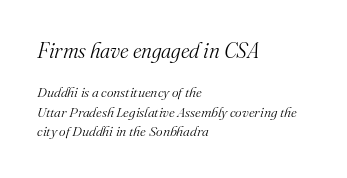
The image shows 21 px text type, italic (leaning right); set left-aligned, normal line spacing (1.4x), normal letter spacing, not underlined; the first (top) block is 1.5x larger.
